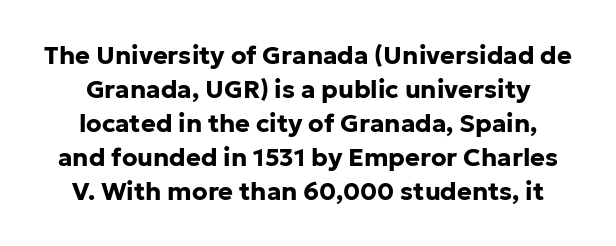
Rows of type keep a routine distance in the vertical direction. The letterforms sit shoulder to shoulder at normal distance. Weight check: bold — yes, fully. Italic? Not at all — the glyphs are vertical. Type without underlining.
